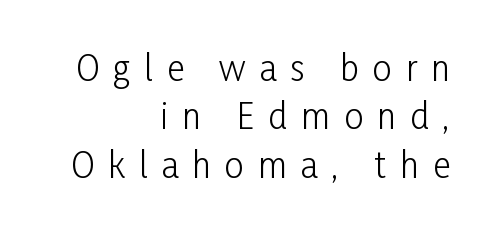
Q: Is the text bold? A: No.
Q: Is the text italic (slanted)? A: No, it is upright.
Q: Is the typeface a serif or a sans-serif typeface? A: Sans-serif.
Q: Is the text underlined? A: No.
Q: How is the paragraph aligned? A: Right-aligned.
Q: Is the spacing between letters normal or unusually wide? A: Unusually wide.
Q: Is the spacing between lines tight, normal or loose? A: Normal.
Q: Width (condensed, normal, or wide)? A: Condensed.
Q: Stroke contrast? A: Low.
Q: x-height? A: Medium.
Q: Monospaced? A: No.
